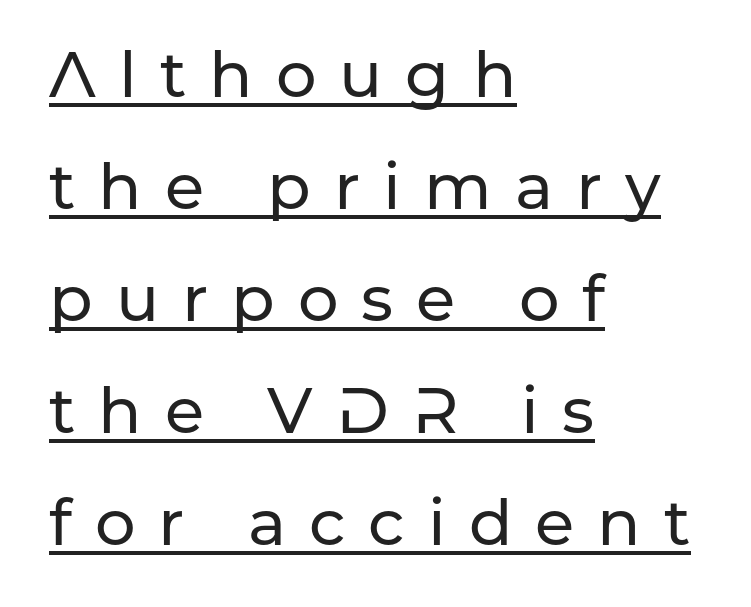
The image shows 64 px sans-serif type, upright; set left-aligned, line spacing 1.75x, unusually wide letter spacing (+0.36 em), underlined; low stroke contrast and a medium x-height.
